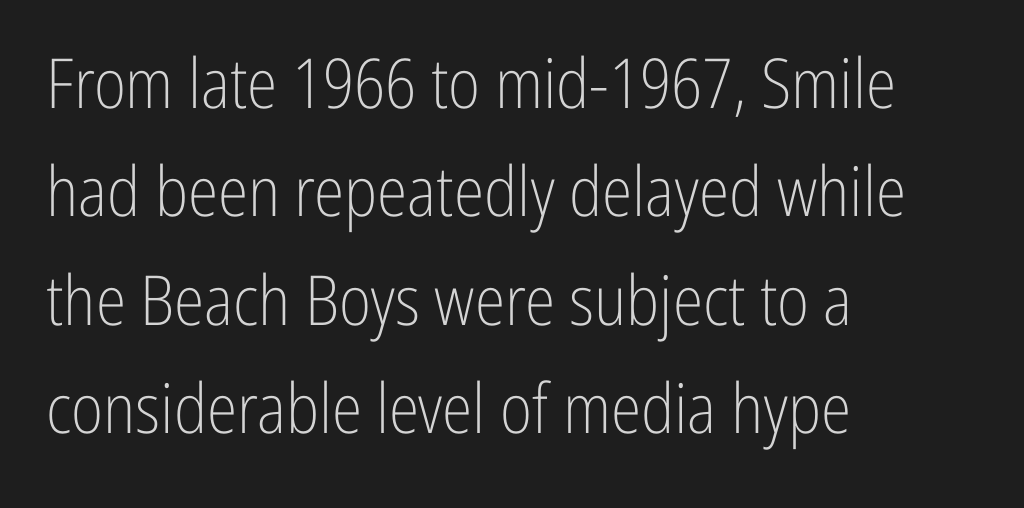
The image shows 69 px light, condensed sans-serif type, upright; set left-aligned, normal line spacing (1.57x), normal letter spacing, not underlined; low stroke contrast and a medium x-height.
